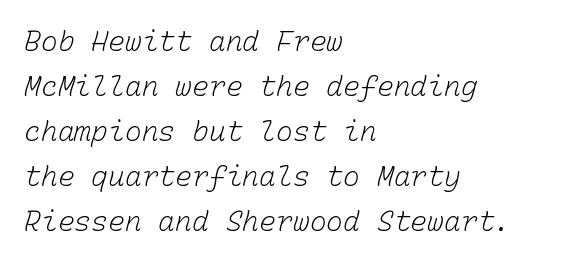
The passage shown has conventional tracking throughout. Has an underline been added? It has not. Left-aligned paragraph, ragged on the right. Is this a heavy cut? Hardly; it is regular or lighter.
